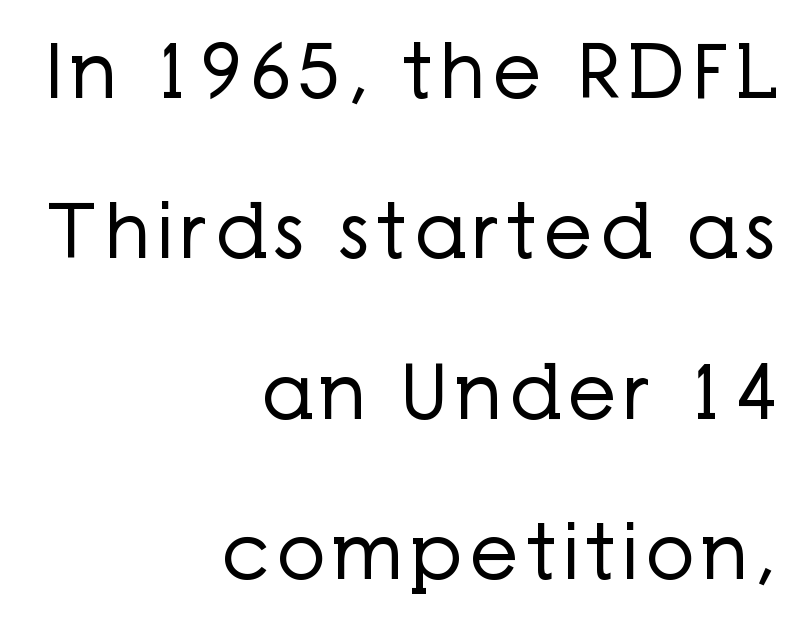
The leading is generous, giving the passage an open texture. One-word summary of the alignment: right. Varying glyph widths throughout — classic text-font behaviour. I'd call this a sans setting — the letters go barefoot. Heft: none added — not bold.
